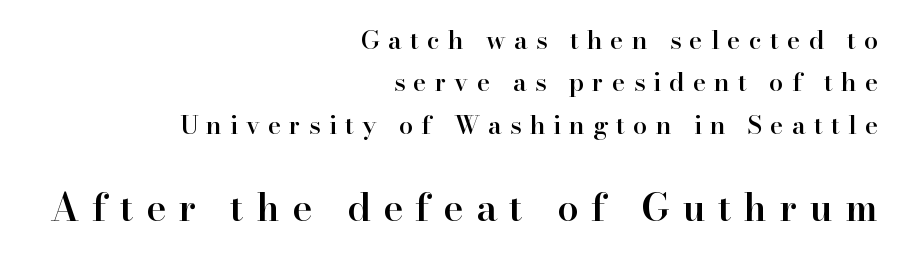
Q: Is the text bold? A: Semi-bold.
Q: Is the text italic (slanted)? A: No, it is upright.
Q: Is the typeface a serif or a sans-serif typeface? A: Serif.
Q: Is the text underlined? A: No.
Q: How is the paragraph aligned? A: Right-aligned.
Q: Is the spacing between letters normal or unusually wide? A: Unusually wide.
Q: Is the spacing between lines tight, normal or loose? A: Normal.
Q: Which block of text is set in a larger size, the first (top) or the second (bottom)? A: The second (bottom) one.
Q: Width (condensed, normal, or wide)? A: Normal.
Q: Stroke contrast? A: High.
Q: x-height? A: Small.
Q: Monospaced? A: No.
